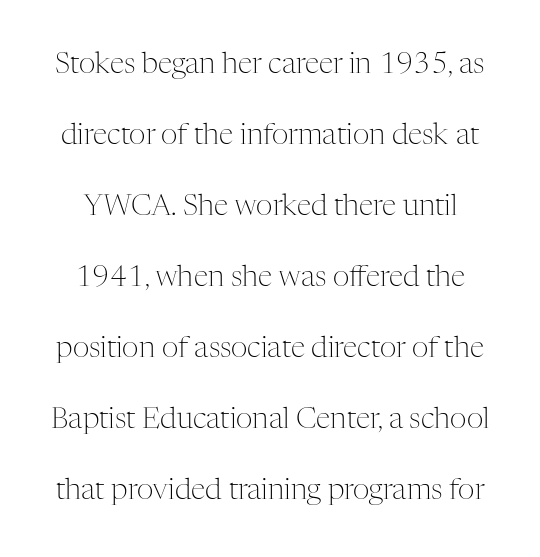
The image shows 29 px light serif type, upright; set loose line spacing (2.45x), normal letter spacing, not underlined; medium stroke contrast and a medium x-height.
